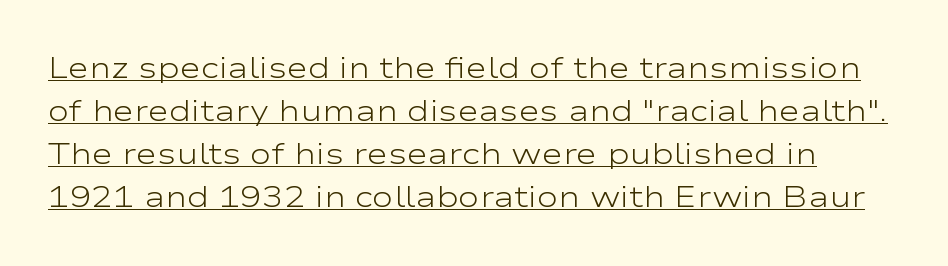
The image shows 29 px light, wide sans-serif type, upright; set normal line spacing (1.48x), normal letter spacing, underlined; low stroke contrast and a medium x-height.
